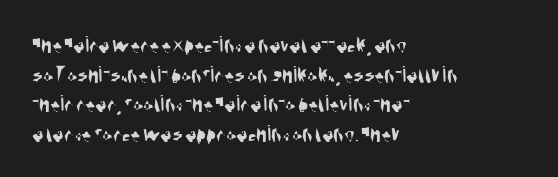
{"underline": "no", "align": "left", "line_spacing_ratio": 1.23, "letter_spacing": "normal", "letter_spacing_em": 0.0, "glyph_px": 24}
